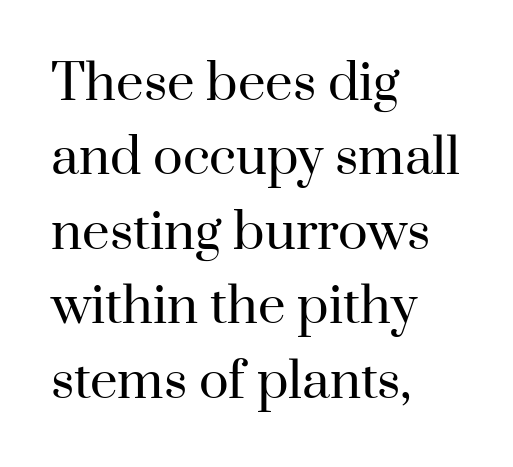
Heft: none added — not bold. Regarding serifs, this sample has them. Casual observation: everything's shoved over to the left. Observe the ordinary spacing: letters are neighbours, not strangers.
